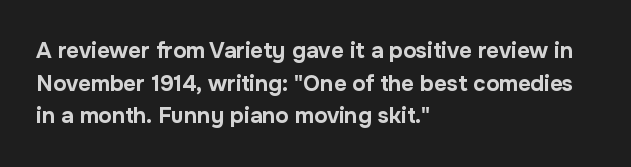
The letters stand straight up with perfectly vertical stems. Vertical spacing — default. Beneath every word, the page is bare. Typeset ragged right — the left edge is the straight one.
